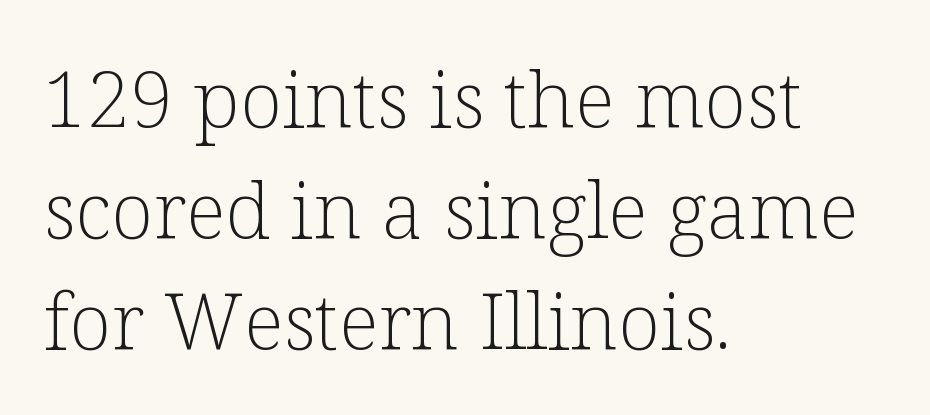
{"serif": "yes", "italic": "no", "bold": "no", "weight": "light", "width": "normal", "stroke_contrast": "low", "x_height": "medium", "monospaced": "no", "underline": "no", "align": "left", "line_spacing": "normal", "line_spacing_ratio": 1.42, "letter_spacing": "normal", "letter_spacing_em": 0.0, "glyph_px": 78}
